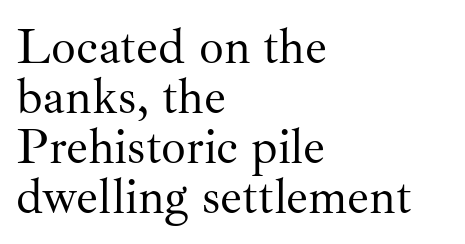
This sample uses a serif face. A typesetter would call this leading minimal, almost set solid. Nope, not italic — everything's standing straight. Is the letter spacing exaggerated? No — it looks like the ordinary default. Note the varied advance widths — an 'i' is clearly narrower than an 'm'.
